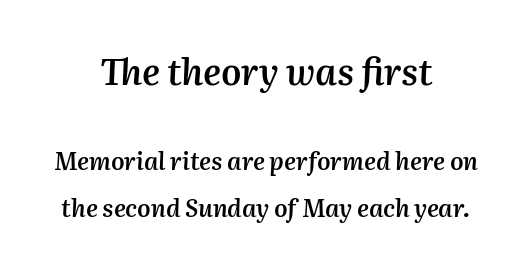
Each new line begins a long way beneath the previous one. These lines were composed using italics. The zone under the glyphs is completely vacant. Each letter keeps its own natural width here, so spacing adapts to shape. Which chunk is bigger? The first one — the top block dwarfs the bottom. Does extra space separate the letters? No, they use regular spacing.
